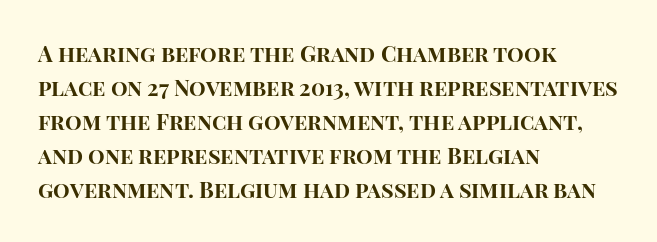
Q: Is the text bold? A: Yes.
Q: Is the text italic (slanted)? A: No, it is upright.
Q: Is the text underlined? A: No.
Q: How is the paragraph aligned? A: Left-aligned.
Q: Is the spacing between letters normal or unusually wide? A: Normal.
Q: Is the spacing between lines tight, normal or loose? A: Normal.
